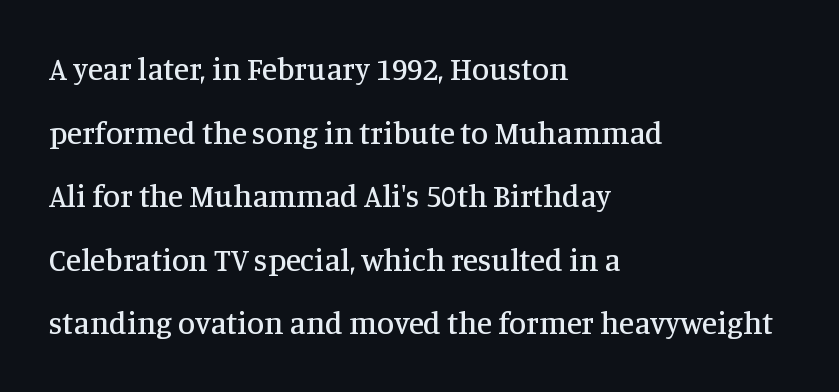
{"serif": "yes", "italic": "no", "width": "normal", "stroke_contrast": "medium", "x_height": "large", "monospaced": "no", "underline": "no", "align": "left", "line_spacing": "loose", "line_spacing_ratio": 2.05, "letter_spacing": "normal", "letter_spacing_em": 0.0, "glyph_px": 31}
